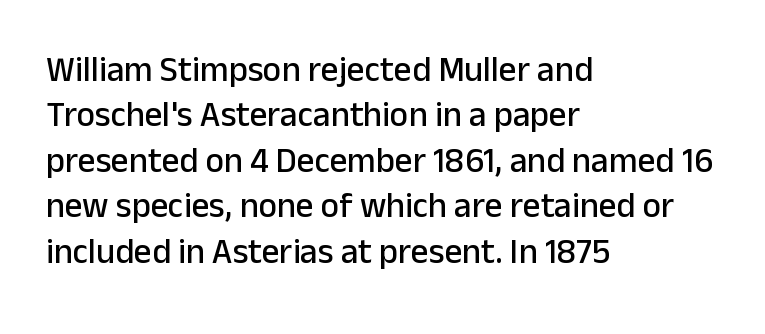
The lettering holds an erect, upright posture throughout. Every row of glyphs begins at an identical x-position on the left. This sample has the flowing, uneven cadence of proportional lettering. Is the letter spacing exaggerated? No — it looks like the ordinary default. Is this a sans? Yes — the strokes have no serifs.
